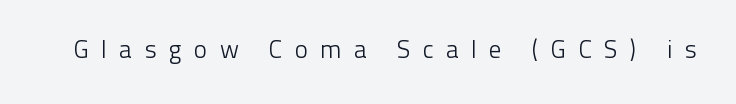
{"italic": "no", "bold": "no", "underline": "no", "letter_spacing": "wide", "letter_spacing_em": 0.49, "glyph_px": 25}
